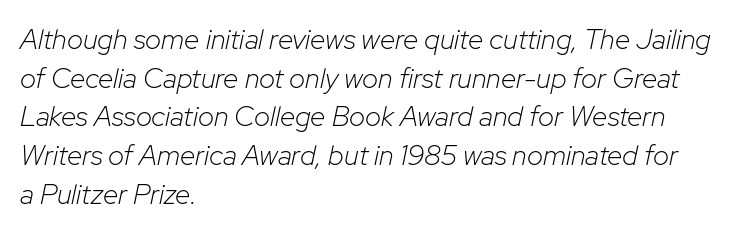
{"italic": "yes", "lean": "right", "slant_degrees": 12, "bold": "no", "weight": "light", "width": "normal", "stroke_contrast": "low", "x_height": "medium", "monospaced": "no", "underline": "no", "align": "left", "line_spacing": "normal", "line_spacing_ratio": 1.38, "letter_spacing": "normal", "letter_spacing_em": 0.0, "glyph_px": 28}
